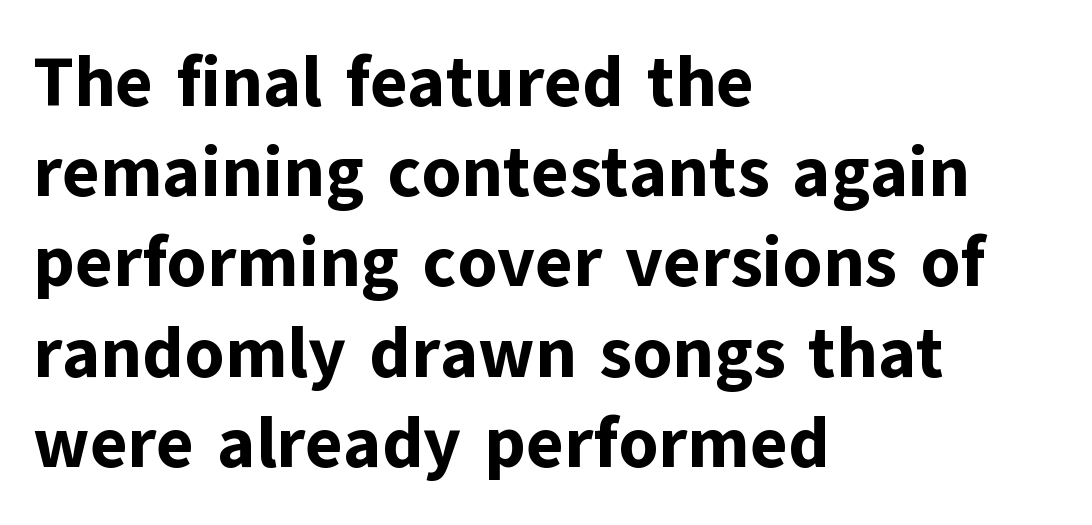
Nobody touched the tracking dial on this one. The axis of the letterforms is exactly vertical. Line starts are locked; line ends wander. Typographic density is high because the face is bold. The designer left line spacing at the default.
